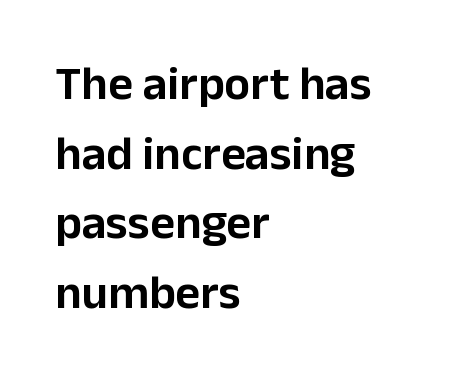
{"serif": "no", "italic": "no", "width": "normal", "stroke_contrast": "low", "x_height": "medium", "monospaced": "no", "underline": "no", "align": "left", "line_spacing": "normal", "line_spacing_ratio": 1.45, "letter_spacing": "normal", "letter_spacing_em": 0.0, "glyph_px": 48}
